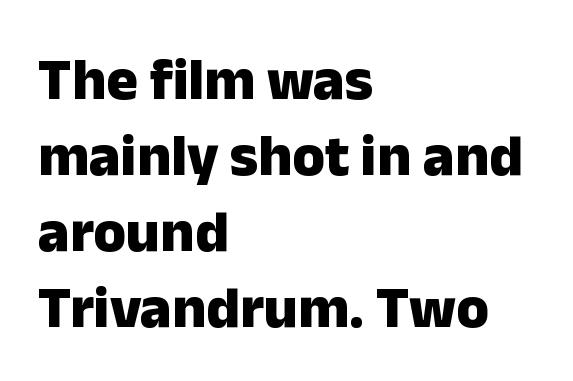
The image shows 59 px heavy sans-serif type, upright; set left-aligned, normal line spacing (1.29x), normal letter spacing, not underlined; low stroke contrast and a medium x-height.
